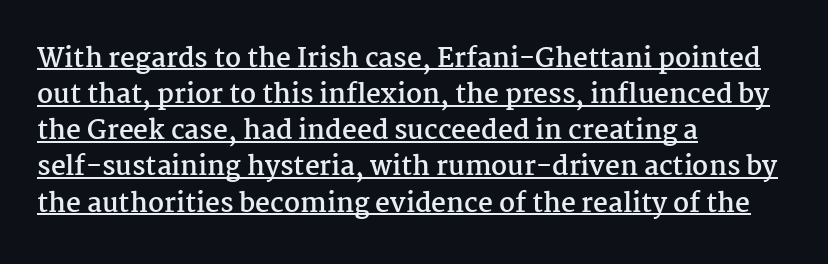
Observe the ordinary spacing: letters are neighbours, not strangers. Vertically, the passage feels balanced, rows spaced as you'd expect. Decoration check: the copy is underlined. The text block is weighted toward the left margin, trailing off unevenly rightward. Summary of weight: heavy, a full bold.
